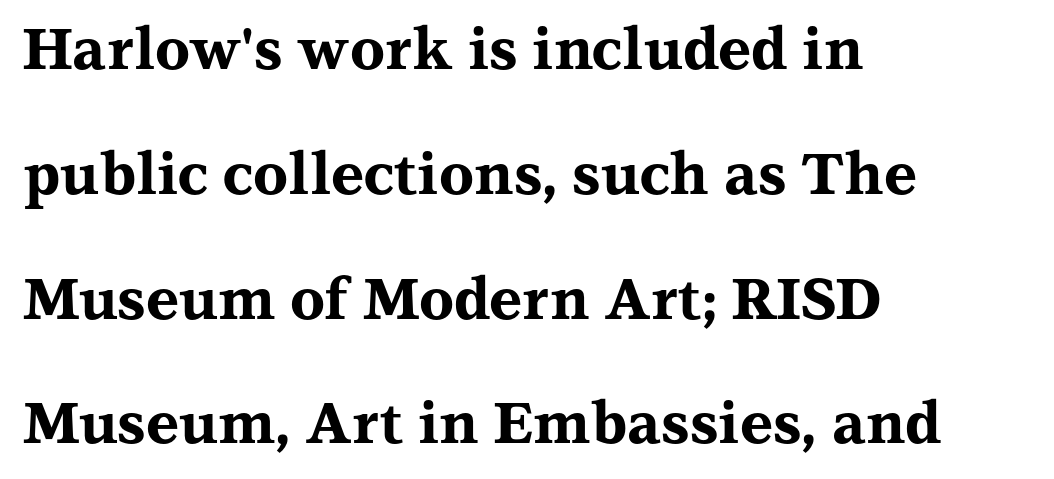
The image shows 57 px bold, wide serif type, upright; set left-aligned, loose line spacing (2.19x), normal letter spacing, not underlined; medium stroke contrast and a medium x-height.
